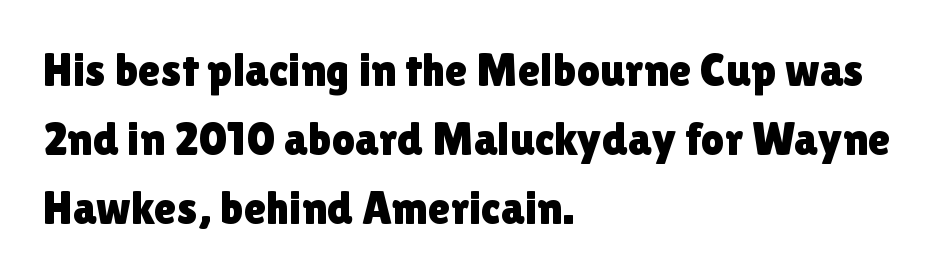
The image shows 46 px sans-serif type, upright; set left-aligned, normal line spacing (1.5x), normal letter spacing, not underlined; low stroke contrast and a medium x-height.
